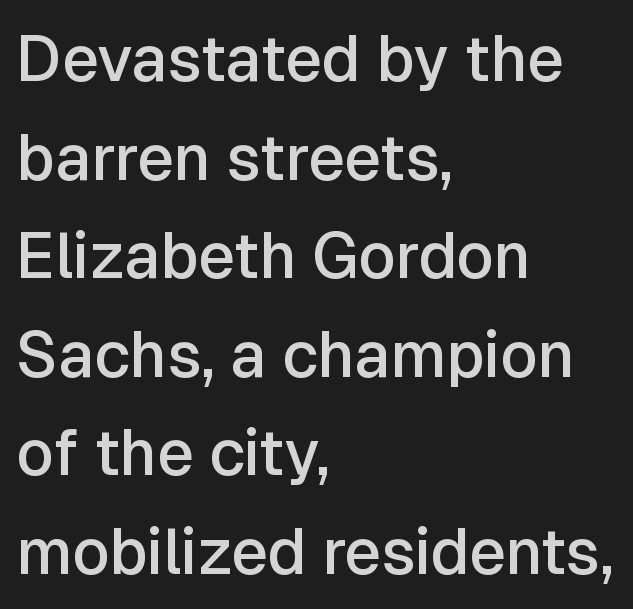
{"serif": "no", "italic": "no", "bold": "semi", "weight": "semibold", "width": "normal", "stroke_contrast": "low", "x_height": "medium", "monospaced": "no", "underline": "no", "align": "left", "line_spacing": "normal", "line_spacing_ratio": 1.54, "letter_spacing": "normal", "letter_spacing_em": 0.0, "glyph_px": 64}
